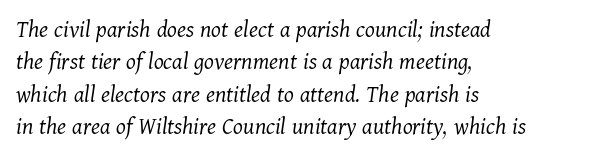
Q: Is the text bold? A: No.
Q: Is the text italic (slanted)? A: Yes, it leans right by about 11 degrees.
Q: Is the text underlined? A: No.
Q: How is the paragraph aligned? A: Left-aligned.
Q: Is the spacing between letters normal or unusually wide? A: Normal.
Q: Is the spacing between lines tight, normal or loose? A: Normal.
